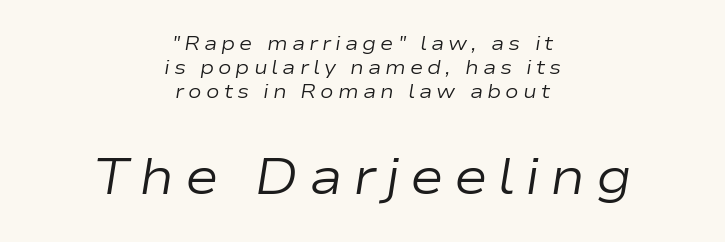
{"italic": "yes", "lean": "right", "slant_degrees": 9, "bold": "no", "weight": "regular", "width": "wide", "stroke_contrast": "low", "x_height": "medium", "monospaced": "no", "underline": "no", "align": "center", "line_spacing_ratio": 1.21, "letter_spacing": "wide", "letter_spacing_em": 0.2, "larger_block": "second", "size_ratio": 2.55, "glyph_px": 51}
